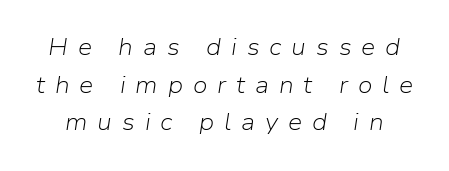
Underlining? Definitely not there. Weight: not bold — regular or lighter. Slanted lettering throughout. In terms of leading, this rendering sits right in the middle.
